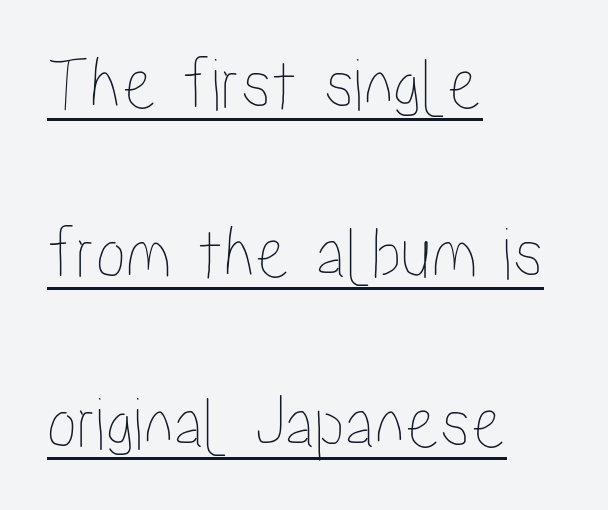
{"italic": "no", "width": "condensed", "stroke_contrast": "low", "x_height": "medium", "monospaced": "no", "underline": "yes", "align": "left", "line_spacing": "loose", "line_spacing_ratio": 2.23, "letter_spacing": "normal", "letter_spacing_em": 0.0, "glyph_px": 76}
